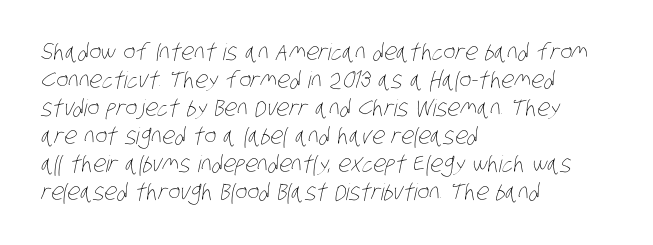
Q: Is the text bold? A: No.
Q: Is the text underlined? A: No.
Q: How is the paragraph aligned? A: Left-aligned.
Q: Is the spacing between letters normal or unusually wide? A: Normal.
